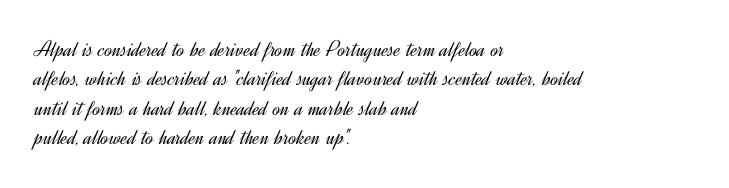
The image shows 23 px text type; set left-aligned, normal line spacing (1.28x), normal letter spacing, not underlined.
